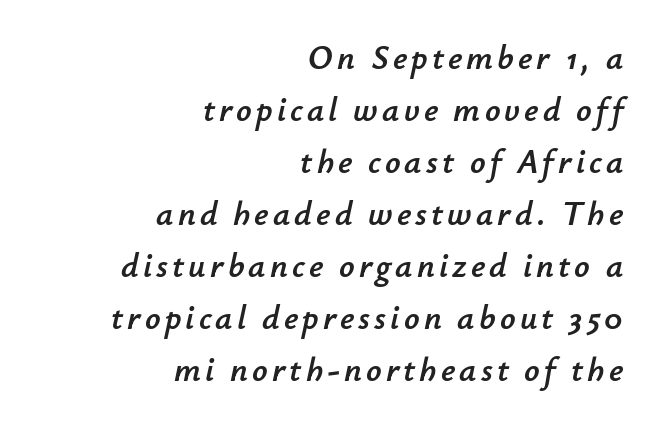
The image shows 34 px text type, italic (leaning right); set right-aligned, normal line spacing (1.53x), not underlined; low stroke contrast and a small x-height.
